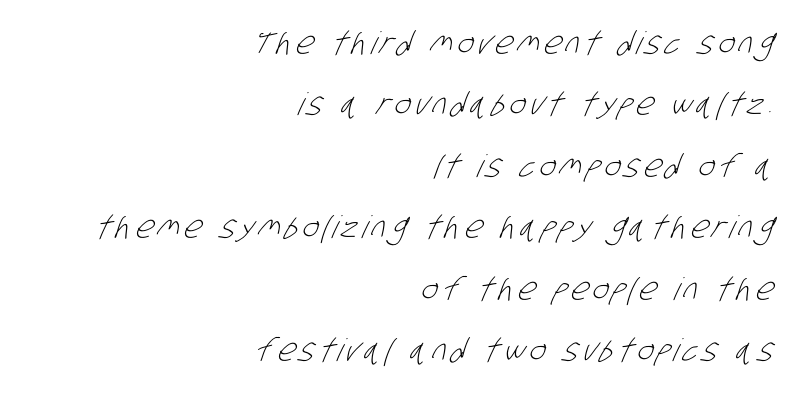
The image shows 31 px light, condensed sans-serif type; set right-aligned, loose line spacing (1.98x), not underlined; low stroke contrast and a large x-height.
